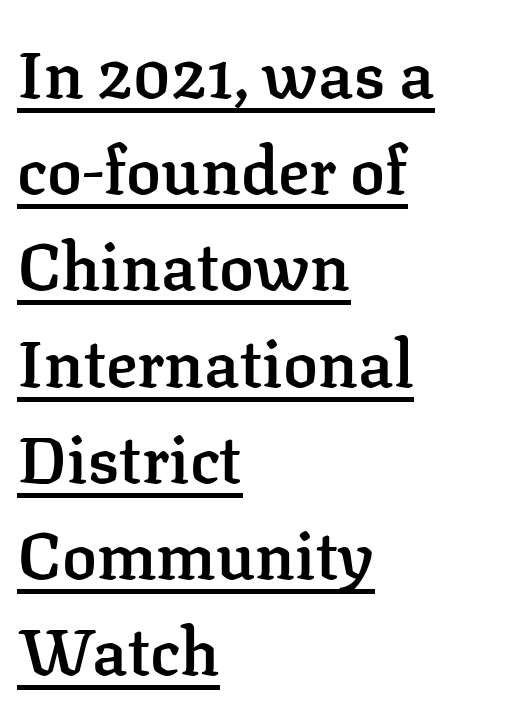
Looks like someone drew a line under every word here. Each new line begins a customary step beneath the previous one. Is there any slant? The stems are plumb. Is the block centered? No — it sits flush against the left margin. Is the letter spacing exaggerated? No — it looks like the ordinary default.
